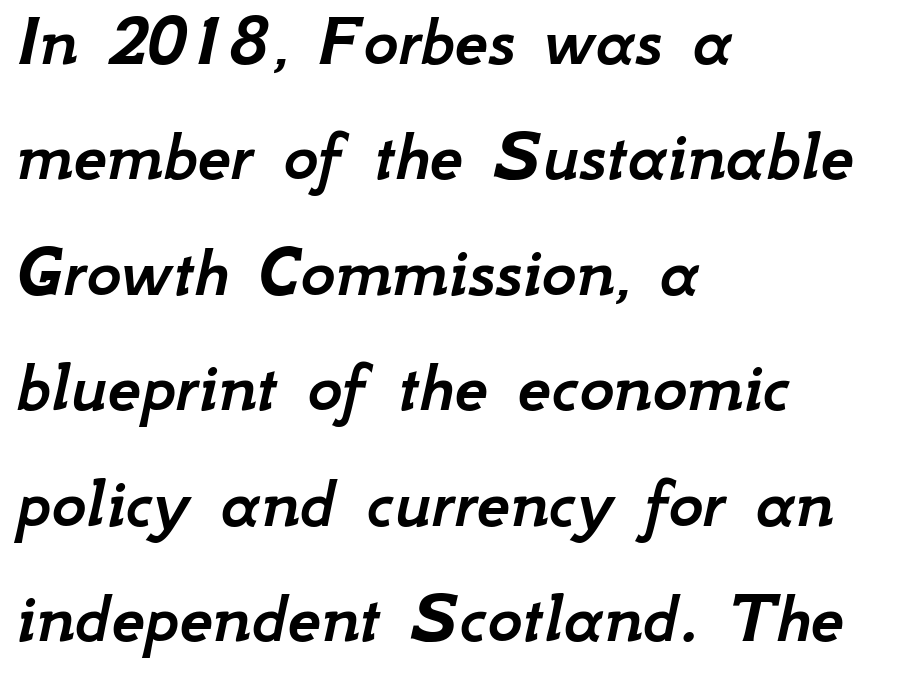
Q: Is the text italic (slanted)? A: Yes, it leans right by about 12 degrees.
Q: Is the text underlined? A: No.
Q: How is the paragraph aligned? A: Left-aligned.
Q: Is the spacing between letters normal or unusually wide? A: Normal.
Q: Is the spacing between lines tight, normal or loose? A: Normal.
Q: Width (condensed, normal, or wide)? A: Normal.
Q: Stroke contrast? A: Low.
Q: x-height? A: Small.
Q: Monospaced? A: No.
